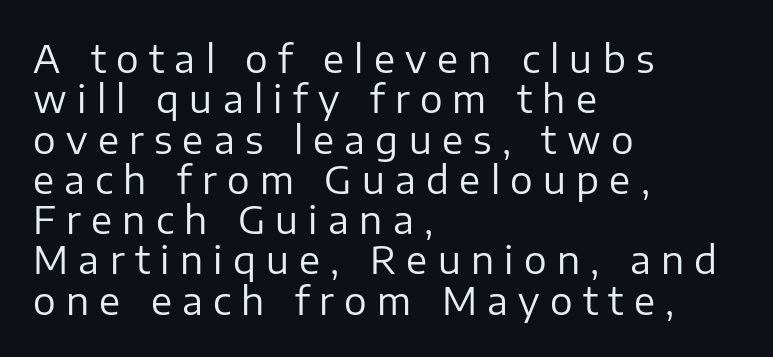
Serif or sans? Sans — the stroke terminals are bare. Every character sits straight up, as roman type does. The passage is arranged the way most books set body copy — flush left. Is the stroke heavy? The answer is a plain regular-or-lighter. Any mark beneath the type? The region is blank. Rows of type sit shoulder to shoulder in the vertical direction.
